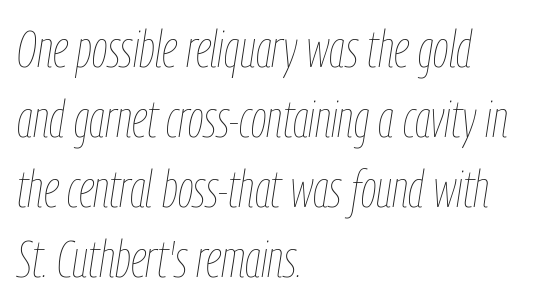
Q: Is the text bold? A: No.
Q: Is the text italic (slanted)? A: Yes, it leans right by about 9 degrees.
Q: Is the text underlined? A: No.
Q: How is the paragraph aligned? A: Left-aligned.
Q: Is the spacing between letters normal or unusually wide? A: Normal.
Q: Is the spacing between lines tight, normal or loose? A: Normal.
Q: Width (condensed, normal, or wide)? A: Condensed.
Q: Stroke contrast? A: Low.
Q: x-height? A: Medium.
Q: Monospaced? A: No.
